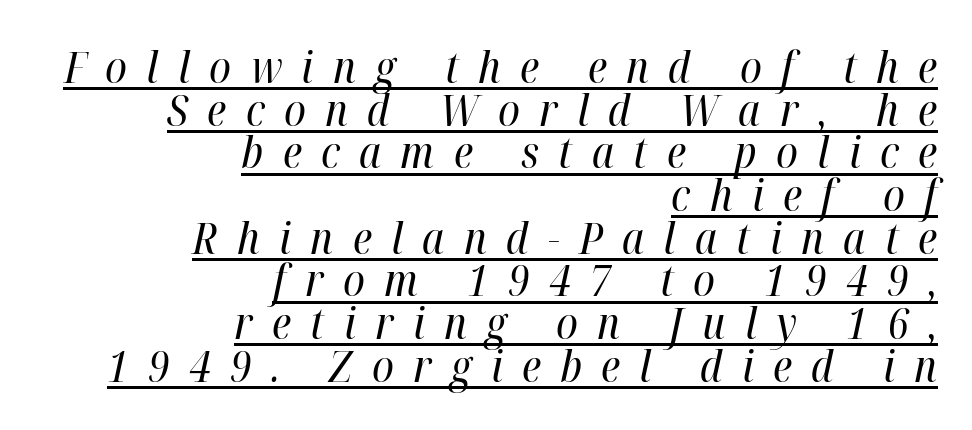
The image shows 44 px regular-weight, condensed type, italic (leaning right); set right-aligned, tight line spacing (0.97x), unusually wide letter spacing (+0.44 em), underlined; high stroke contrast and a medium x-height.
